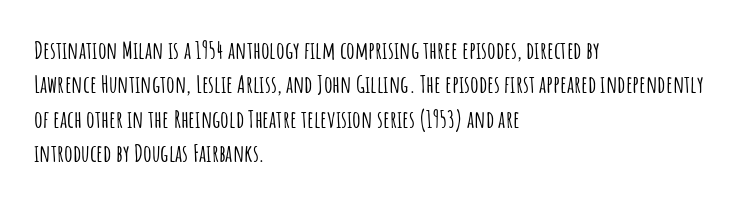
Q: Is the text italic (slanted)? A: No, it is upright.
Q: Is the text underlined? A: No.
Q: How is the paragraph aligned? A: Left-aligned.
Q: Is the spacing between letters normal or unusually wide? A: Normal.
Q: Is the spacing between lines tight, normal or loose? A: Normal.
